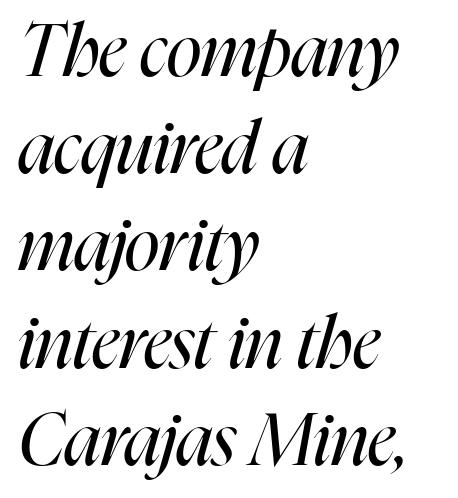
The image shows 72 px regular-weight, condensed type, italic (leaning right); set left-aligned, normal line spacing (1.35x), normal letter spacing, not underlined; high stroke contrast and a medium x-height.
